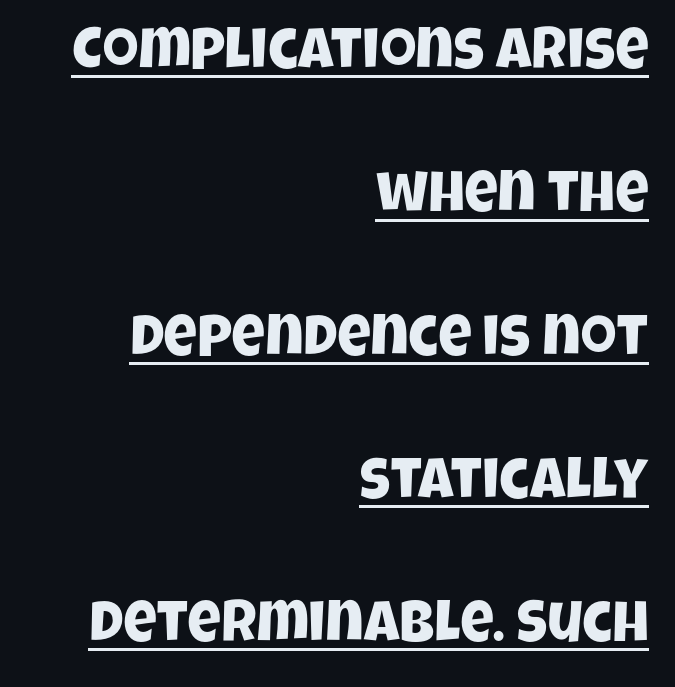
The image shows 58 px condensed sans-serif type; set right-aligned, loose line spacing (2.47x), normal letter spacing, underlined; low stroke contrast and a large x-height.
